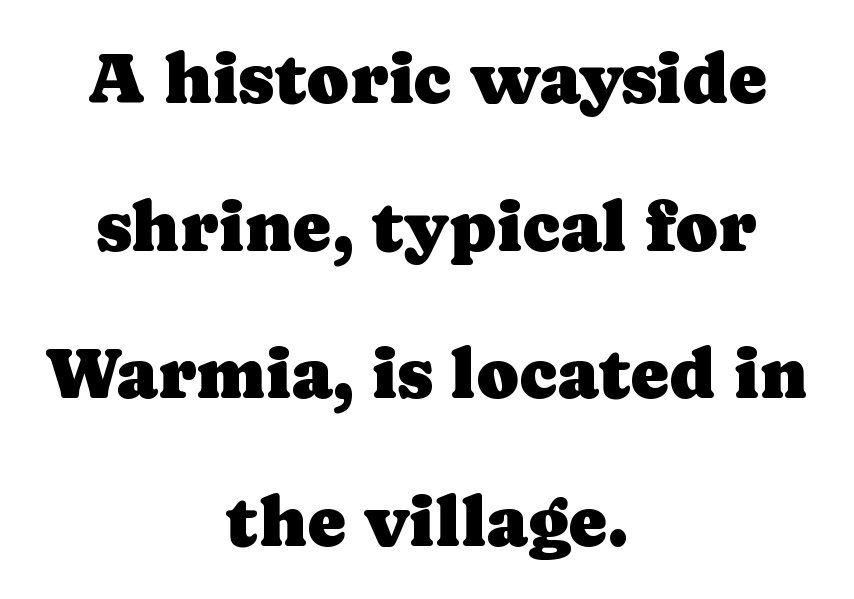
Q: Is the text italic (slanted)? A: No, it is upright.
Q: Is the typeface a serif or a sans-serif typeface? A: Serif.
Q: Is the text underlined? A: No.
Q: How is the paragraph aligned? A: Centered.
Q: Is the spacing between letters normal or unusually wide? A: Normal.
Q: Is the spacing between lines tight, normal or loose? A: Loose.
Q: Width (condensed, normal, or wide)? A: Normal.
Q: Stroke contrast? A: Low.
Q: x-height? A: Medium.
Q: Monospaced? A: No.
